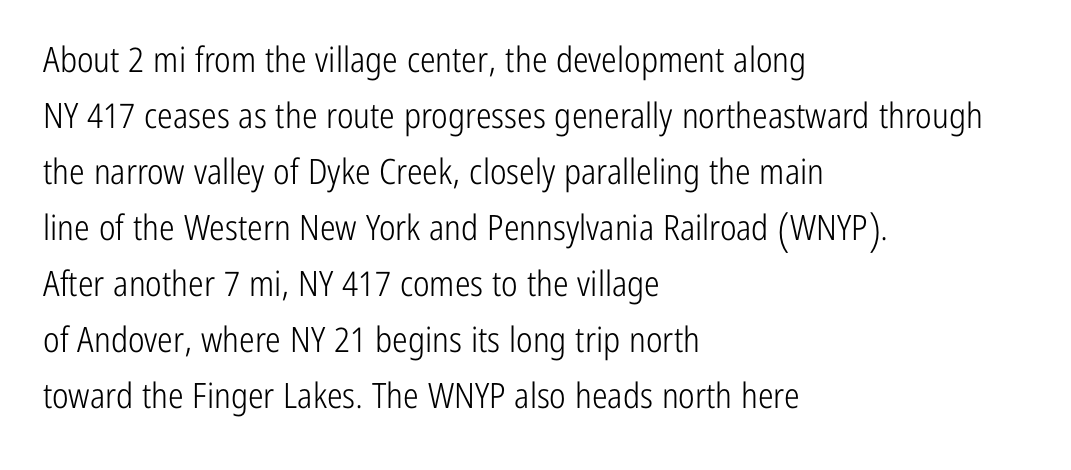
One-word summary of the alignment: left. A clean baseline with only descenders dipping below it. Inter-character spacing is left at the font's built-in metrics. Is there much room between lines? A standard amount, neither cramped nor airy. A typesetter would call this proportional, since set widths differ per character.
